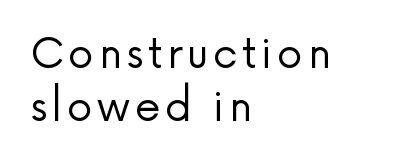
The image shows 41 px regular-weight sans-serif type, upright; set left-aligned, normal line spacing (1.29x), not underlined; low stroke contrast and a medium x-height.
